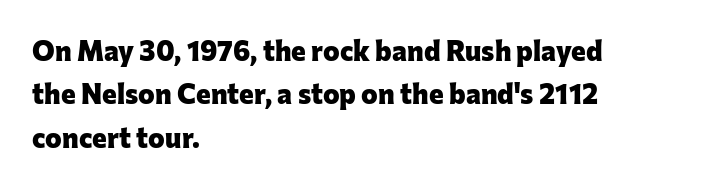
Q: Is the text bold? A: Yes.
Q: Is the text italic (slanted)? A: No, it is upright.
Q: Is the typeface a serif or a sans-serif typeface? A: Sans-serif.
Q: Is the text underlined? A: No.
Q: How is the paragraph aligned? A: Left-aligned.
Q: Is the spacing between letters normal or unusually wide? A: Normal.
Q: Is the spacing between lines tight, normal or loose? A: Normal.
Q: Width (condensed, normal, or wide)? A: Normal.
Q: Stroke contrast? A: Low.
Q: x-height? A: Medium.
Q: Monospaced? A: No.
